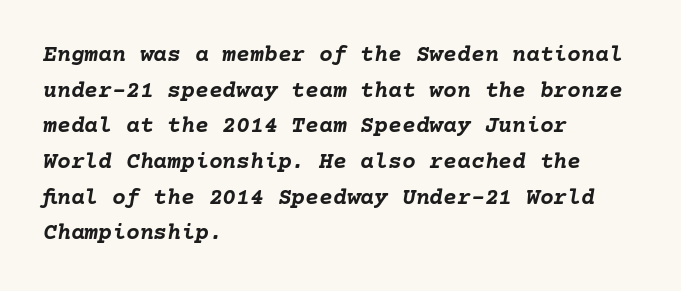
{"italic": "yes", "lean": "right", "slant_degrees": 10, "bold": "yes", "underline": "no", "align": "left", "line_spacing": "normal", "line_spacing_ratio": 1.55, "letter_spacing": "normal", "letter_spacing_em": 0.0, "glyph_px": 23}
